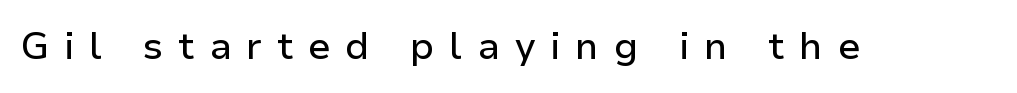
The image shows 38 px sans-serif type, upright; set unusually wide letter spacing (+0.39 em), not underlined; low stroke contrast and a medium x-height.
